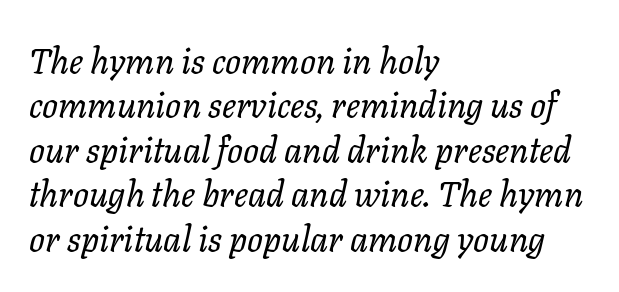
{"italic": "yes", "lean": "right", "slant_degrees": 11, "bold": "no", "weight": "regular", "width": "normal", "stroke_contrast": "low", "x_height": "medium", "monospaced": "no", "underline": "no", "align": "left", "line_spacing": "normal", "line_spacing_ratio": 1.27, "letter_spacing": "normal", "letter_spacing_em": 0.0, "glyph_px": 35}
